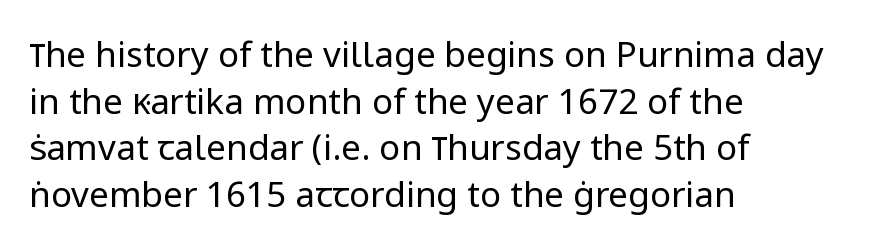
Q: Is the text bold? A: No.
Q: Is the text italic (slanted)? A: No, it is upright.
Q: Is the typeface a serif or a sans-serif typeface? A: Sans-serif.
Q: Is the text underlined? A: No.
Q: How is the paragraph aligned? A: Left-aligned.
Q: Is the spacing between letters normal or unusually wide? A: Normal.
Q: Is the spacing between lines tight, normal or loose? A: Normal.
Q: Width (condensed, normal, or wide)? A: Normal.
Q: Stroke contrast? A: Low.
Q: x-height? A: Medium.
Q: Monospaced? A: No.
